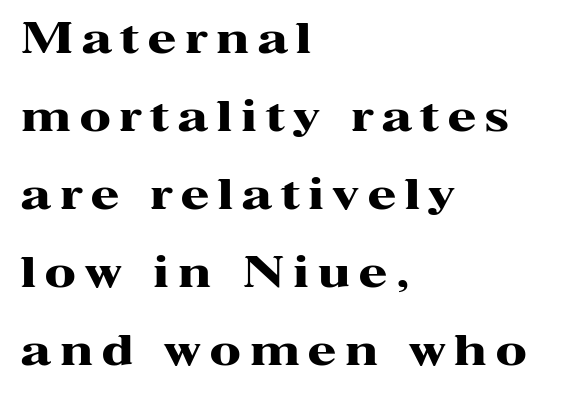
Each new line begins a long way beneath the previous one. The type family on display is of the serif kind. Set as a true bold cut, around the 700 mark. Underline: absent.
